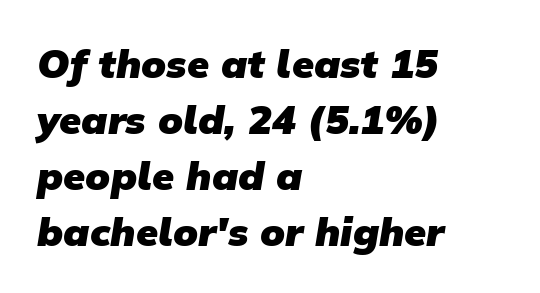
{"serif": "no", "bold": "yes", "weight": "heavy", "width": "normal", "stroke_contrast": "low", "x_height": "medium", "monospaced": "no", "underline": "no", "align": "left", "line_spacing": "normal", "line_spacing_ratio": 1.4, "letter_spacing": "normal", "letter_spacing_em": 0.0, "glyph_px": 40}
